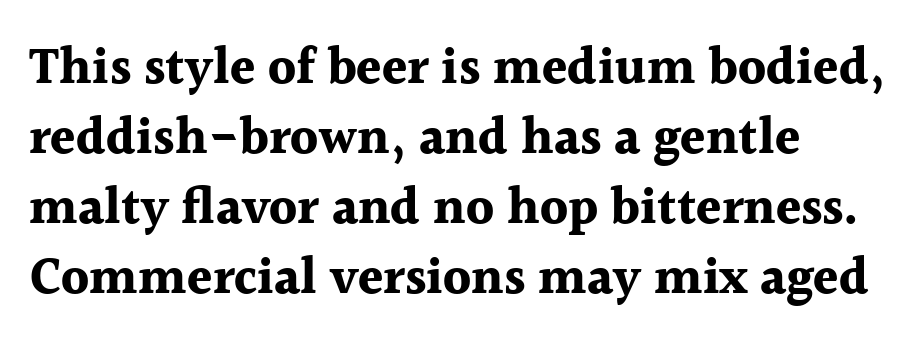
These lines keep a tight, regular rhythm from letter to letter. The paragraph has a hard left edge and a soft right edge. This is roman type, the default non-slanted kind. The leading is moderate, giving the passage an even texture.
